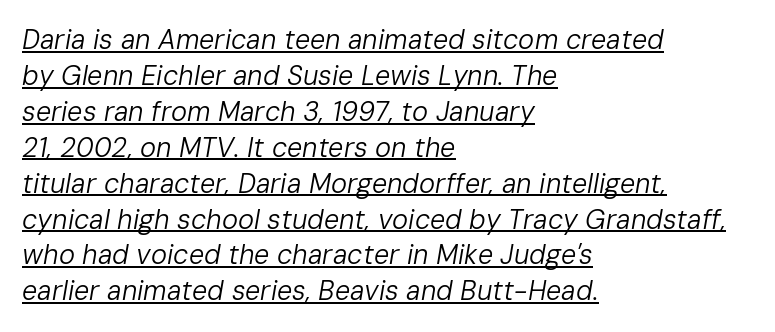
{"italic": "yes", "lean": "right", "slant_degrees": 10, "bold": "no", "underline": "yes", "align": "left", "line_spacing": "normal", "line_spacing_ratio": 1.33, "letter_spacing": "normal", "letter_spacing_em": 0.0, "glyph_px": 27}
